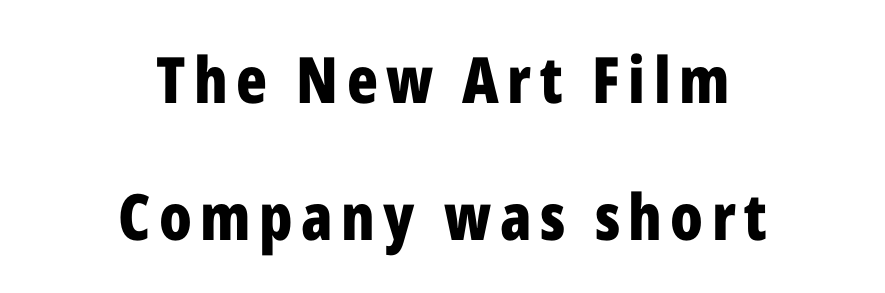
Q: Is the text bold? A: Yes.
Q: Is the text italic (slanted)? A: No, it is upright.
Q: Is the typeface a serif or a sans-serif typeface? A: Sans-serif.
Q: Is the text underlined? A: No.
Q: How is the paragraph aligned? A: Centered.
Q: Is the spacing between lines tight, normal or loose? A: Loose.
Q: Width (condensed, normal, or wide)? A: Condensed.
Q: Stroke contrast? A: Low.
Q: x-height? A: Medium.
Q: Monospaced? A: No.
